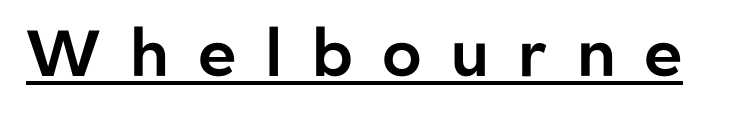
The axis of the letterforms is exactly vertical. A typesetter would label this face a sans. Characters follow at a spacing far wider than the type designer built in. A typesetter would call this proportional, since set widths differ per character. The rendering uses the underline text-decoration.
